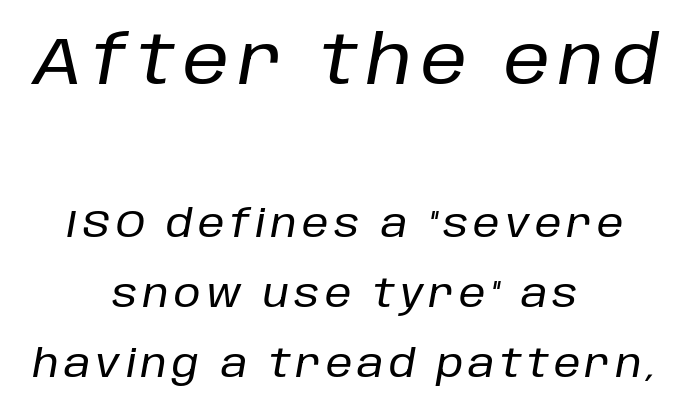
{"italic": "yes", "lean": "right", "slant_degrees": 10, "width": "normal", "stroke_contrast": "low", "x_height": "large", "monospaced": "no", "underline": "no", "align": "center", "line_spacing_ratio": 1.85, "larger_block": "first", "size_ratio": 1.74, "glyph_px": 66}
